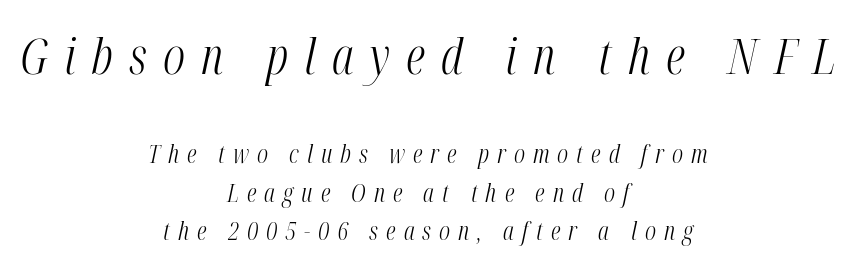
Q: Is the text bold? A: No.
Q: Is the text italic (slanted)? A: Yes, it leans right by about 12 degrees.
Q: Is the text underlined? A: No.
Q: How is the paragraph aligned? A: Centered.
Q: Is the spacing between letters normal or unusually wide? A: Unusually wide.
Q: Is the spacing between lines tight, normal or loose? A: Normal.
Q: Which block of text is set in a larger size, the first (top) or the second (bottom)? A: The first (top) one.
Q: Width (condensed, normal, or wide)? A: Condensed.
Q: Stroke contrast? A: Medium.
Q: x-height? A: Medium.
Q: Monospaced? A: No.
